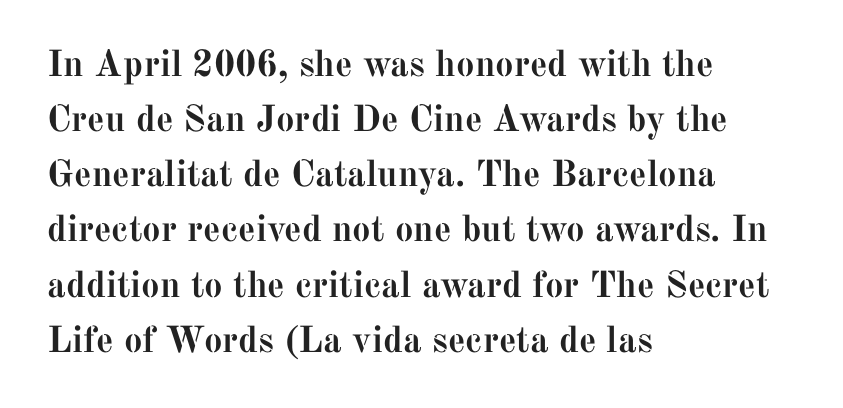
Q: Is the text bold? A: Yes.
Q: Is the text italic (slanted)? A: No, it is upright.
Q: Is the typeface a serif or a sans-serif typeface? A: Serif.
Q: Is the text underlined? A: No.
Q: How is the paragraph aligned? A: Left-aligned.
Q: Is the spacing between letters normal or unusually wide? A: Normal.
Q: Is the spacing between lines tight, normal or loose? A: Normal.
Q: Width (condensed, normal, or wide)? A: Normal.
Q: Stroke contrast? A: Medium.
Q: x-height? A: Medium.
Q: Monospaced? A: No.
